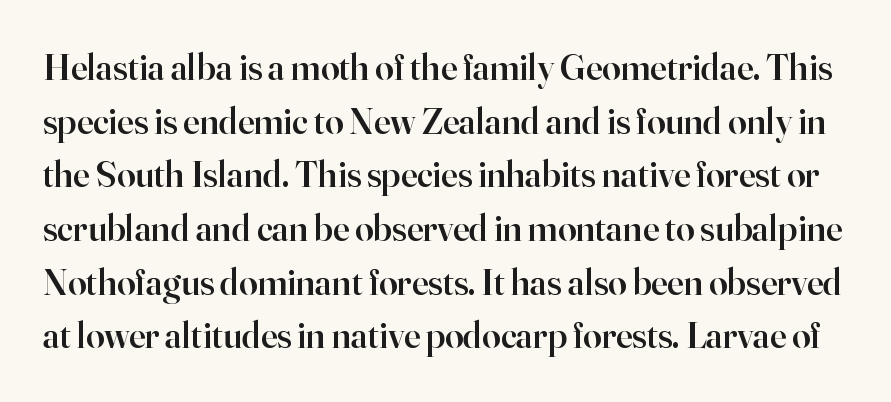
Q: Is the text bold? A: Semi-bold.
Q: Is the text italic (slanted)? A: No, it is upright.
Q: Is the typeface a serif or a sans-serif typeface? A: Serif.
Q: Is the text underlined? A: No.
Q: Is the spacing between letters normal or unusually wide? A: Normal.
Q: Is the spacing between lines tight, normal or loose? A: Normal.
Q: Width (condensed, normal, or wide)? A: Normal.
Q: Stroke contrast? A: High.
Q: x-height? A: Small.
Q: Monospaced? A: No.
